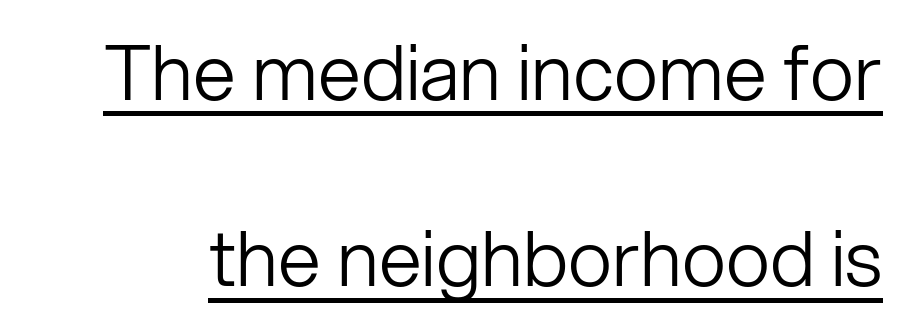
{"serif": "no", "italic": "no", "bold": "no", "weight": "light", "width": "normal", "stroke_contrast": "low", "x_height": "medium", "monospaced": "no", "underline": "yes", "line_spacing": "loose", "line_spacing_ratio": 2.42, "letter_spacing": "normal", "letter_spacing_em": 0.0, "glyph_px": 77}
